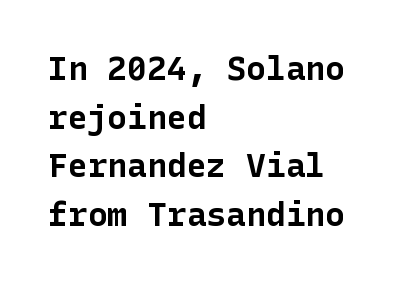
Q: Is the text bold? A: Yes.
Q: Is the text italic (slanted)? A: No, it is upright.
Q: Is the typeface a serif or a sans-serif typeface? A: Sans-serif.
Q: Is the text underlined? A: No.
Q: How is the paragraph aligned? A: Left-aligned.
Q: Is the spacing between letters normal or unusually wide? A: Normal.
Q: Is the spacing between lines tight, normal or loose? A: Normal.
Q: Width (condensed, normal, or wide)? A: Normal.
Q: Stroke contrast? A: Low.
Q: x-height? A: Medium.
